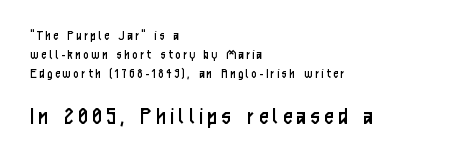
{"italic": "no", "bold": "no", "underline": "no", "align": "left", "line_spacing": "normal", "line_spacing_ratio": 1.34, "letter_spacing": "wide", "letter_spacing_em": 0.2, "larger_block": "second", "size_ratio": 1.79, "glyph_px": 25}
